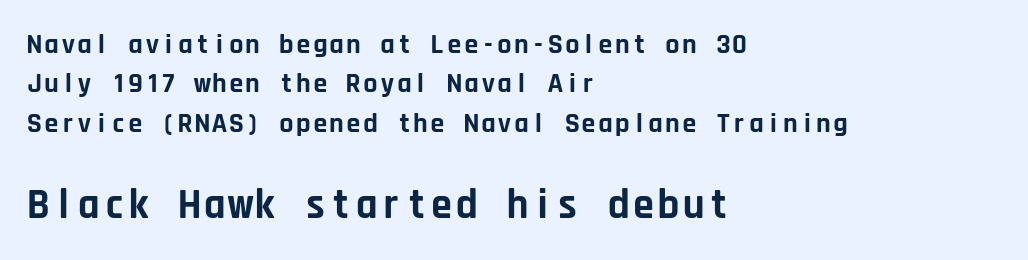
Q: Is the text bold? A: Yes.
Q: Is the text italic (slanted)? A: No, it is upright.
Q: Is the typeface a serif or a sans-serif typeface? A: Sans-serif.
Q: Is the text underlined? A: No.
Q: How is the paragraph aligned? A: Left-aligned.
Q: Is the spacing between letters normal or unusually wide? A: Normal.
Q: Is the spacing between lines tight, normal or loose? A: Normal.
Q: Which block of text is set in a larger size, the first (top) or the second (bottom)? A: The second (bottom) one.
Q: Width (condensed, normal, or wide)? A: Normal.
Q: Stroke contrast? A: Low.
Q: x-height? A: Large.
Q: Monospaced? A: Yes.
